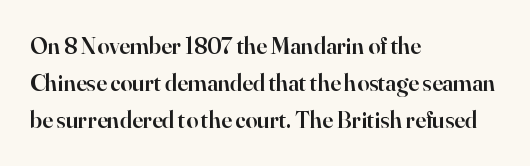
If you measured baseline to baseline, you'd find a middling distance. Summary of weight: moderately heavy, a semibold. Horizontal alignment here is leftward, the default for most running prose. Beneath every word, the page is bare.
